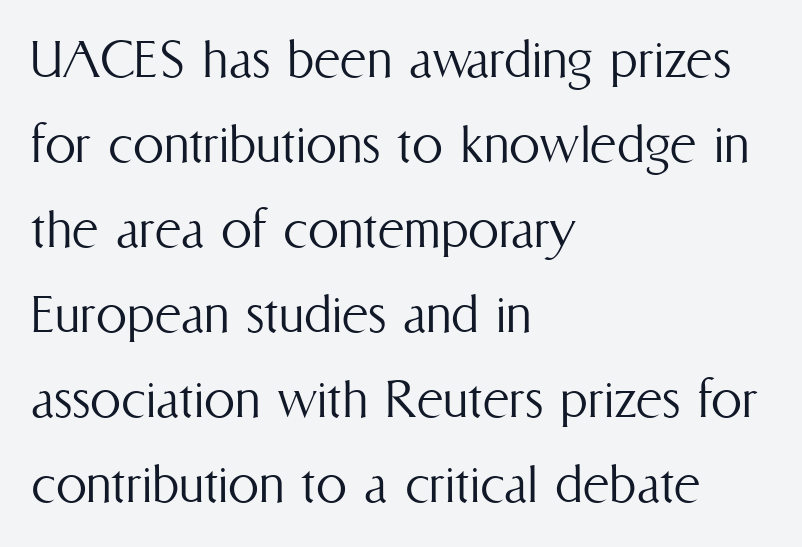
{"italic": "no", "bold": "no", "weight": "light", "width": "condensed", "stroke_contrast": "medium", "x_height": "medium", "monospaced": "no", "underline": "no", "align": "left", "line_spacing": "normal", "line_spacing_ratio": 1.37, "letter_spacing": "normal", "letter_spacing_em": 0.0, "glyph_px": 62}
